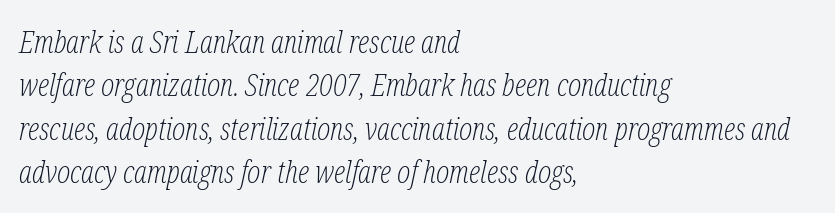
Q: Is the text bold? A: No.
Q: Is the text italic (slanted)? A: Yes, it leans right by about 12 degrees.
Q: Is the typeface a serif or a sans-serif typeface? A: Serif.
Q: Is the text underlined? A: No.
Q: How is the paragraph aligned? A: Left-aligned.
Q: Is the spacing between letters normal or unusually wide? A: Normal.
Q: Is the spacing between lines tight, normal or loose? A: Normal.
Q: Width (condensed, normal, or wide)? A: Condensed.
Q: Stroke contrast? A: Low.
Q: x-height? A: Medium.
Q: Monospaced? A: No.
